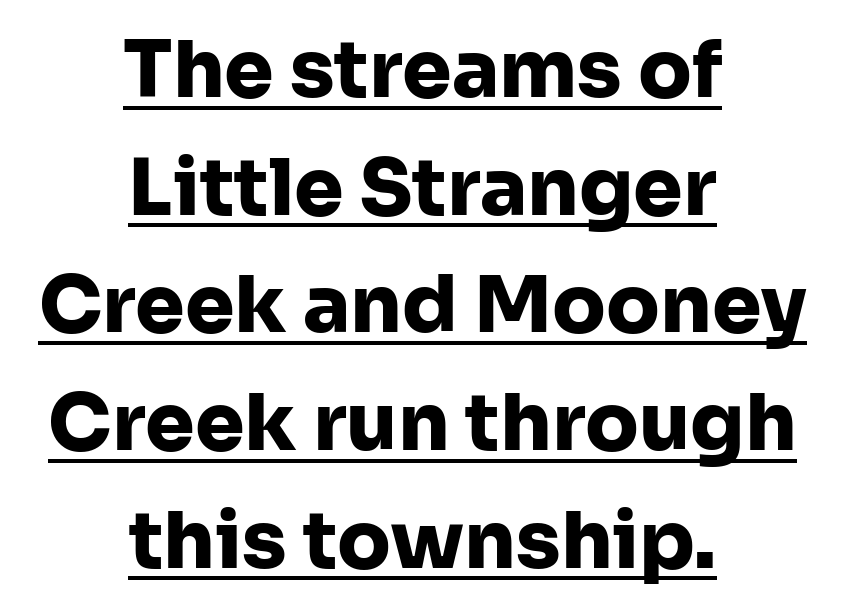
The type family on display is of the sans-serif kind. You'd pick this weight for a headline — it's a proper bold. The vertical gap from one line to the next is medium. Each line of the rendering has a horizontal stroke beneath the glyphs. Ascenders rise straight up at ninety degrees. Compared with typical body copy, the letter spacing here is the same.
